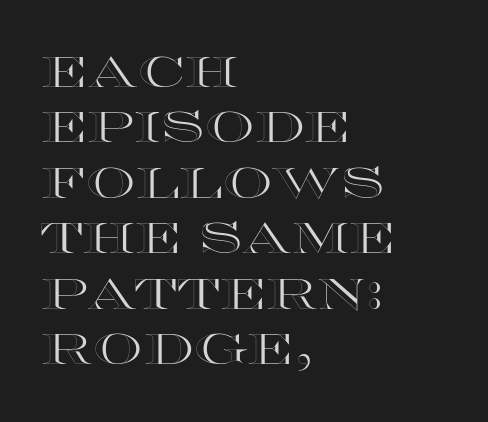
Q: Is the text italic (slanted)? A: No, it is upright.
Q: Is the text underlined? A: No.
Q: How is the paragraph aligned? A: Left-aligned.
Q: Is the spacing between letters normal or unusually wide? A: Normal.
Q: Is the spacing between lines tight, normal or loose? A: Normal.
Q: Width (condensed, normal, or wide)? A: Wide.
Q: x-height? A: Large.
Q: Monospaced? A: No.
